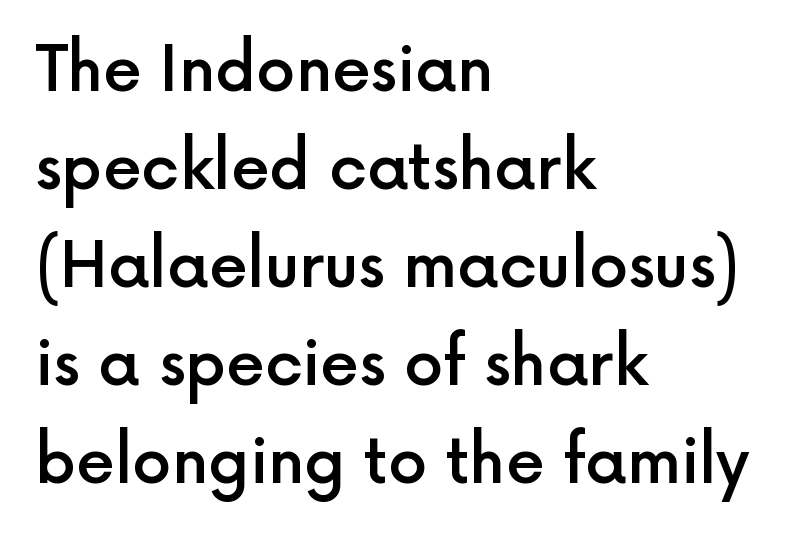
A roman cut, with each character standing at attention. The sample has been set in demibold, a notch under bold. Note: no serifs on the glyphs. Reading down the block, your eye returns to a fixed left position each line.
